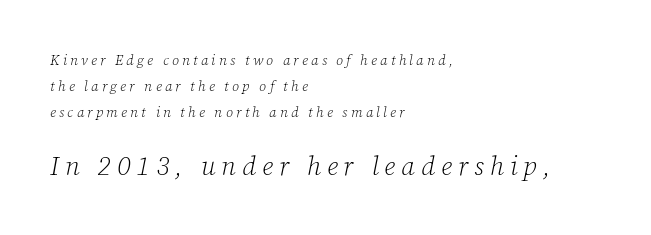
Q: Is the text bold? A: No.
Q: Is the text italic (slanted)? A: Yes, it leans right by about 12 degrees.
Q: Is the text underlined? A: No.
Q: How is the paragraph aligned? A: Left-aligned.
Q: Is the spacing between letters normal or unusually wide? A: Unusually wide.
Q: Which block of text is set in a larger size, the first (top) or the second (bottom)? A: The second (bottom) one.
